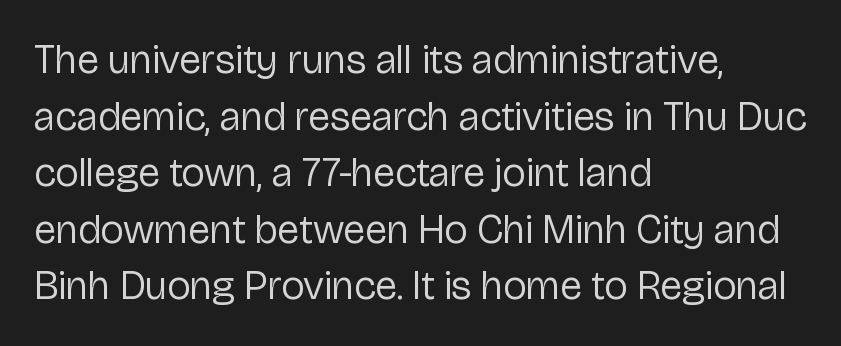
{"serif": "no", "italic": "no", "bold": "no", "weight": "regular", "width": "normal", "stroke_contrast": "low", "x_height": "medium", "monospaced": "no", "underline": "no", "align": "left", "line_spacing": "normal", "line_spacing_ratio": 1.38, "letter_spacing": "normal", "letter_spacing_em": 0.0, "glyph_px": 41}
